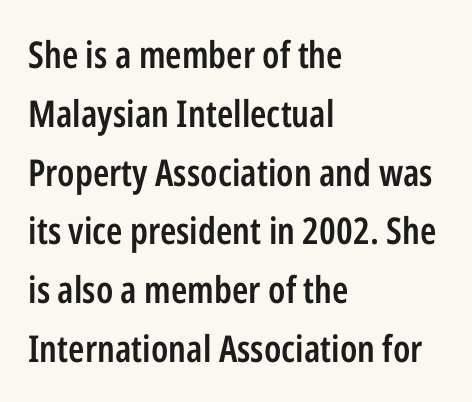
{"serif": "no", "italic": "no", "bold": "semi", "weight": "semibold", "width": "condensed", "stroke_contrast": "low", "x_height": "medium", "monospaced": "no", "underline": "no", "align": "left", "line_spacing": "normal", "line_spacing_ratio": 1.59, "letter_spacing": "normal", "letter_spacing_em": 0.0, "glyph_px": 37}
